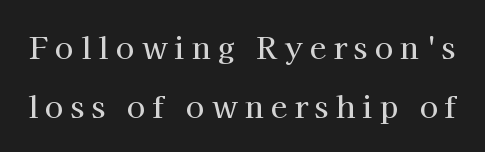
{"serif": "yes", "italic": "no", "width": "normal", "stroke_contrast": "high", "x_height": "medium", "monospaced": "no", "underline": "no", "line_spacing": "loose", "line_spacing_ratio": 1.97, "letter_spacing": "wide", "letter_spacing_em": 0.24, "glyph_px": 30}
